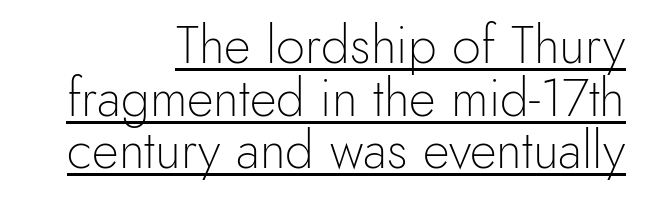
Q: Is the text bold? A: No.
Q: Is the text italic (slanted)? A: No, it is upright.
Q: Is the typeface a serif or a sans-serif typeface? A: Sans-serif.
Q: Is the text underlined? A: Yes.
Q: How is the paragraph aligned? A: Right-aligned.
Q: Is the spacing between letters normal or unusually wide? A: Normal.
Q: Is the spacing between lines tight, normal or loose? A: Tight.
Q: Width (condensed, normal, or wide)? A: Normal.
Q: x-height? A: Small.
Q: Monospaced? A: No.
